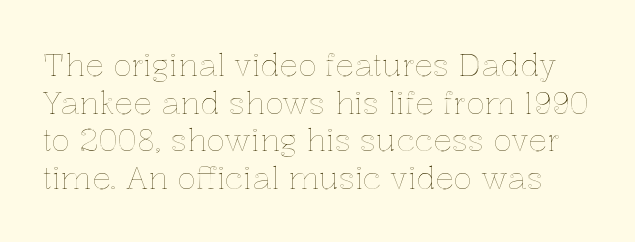
The image shows 31 px text type, upright; set line spacing 1.21x, normal letter spacing, not underlined; a medium x-height.
